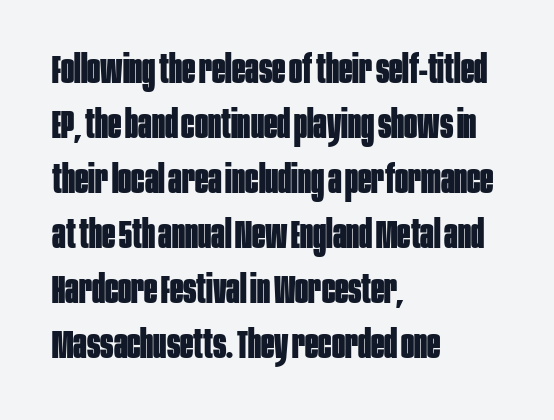
{"serif": "no", "italic": "no", "bold": "yes", "weight": "bold", "width": "condensed", "stroke_contrast": "low", "x_height": "large", "monospaced": "no", "underline": "no", "align": "left", "line_spacing": "normal", "line_spacing_ratio": 1.41, "letter_spacing": "normal", "letter_spacing_em": 0.0, "glyph_px": 39}
